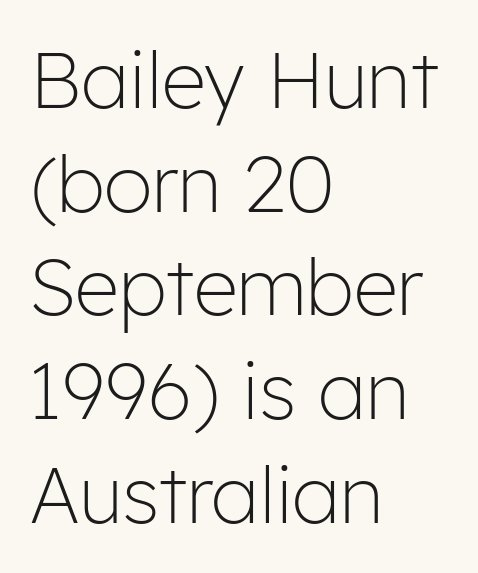
These lines are set flush left with a ragged right edge. The foot of each line stays bare and open. The vertical gap from one line to the next is medium. These glyphs show unthickened strokes, regular width or finer. The letters stand upright; this is a roman face.
